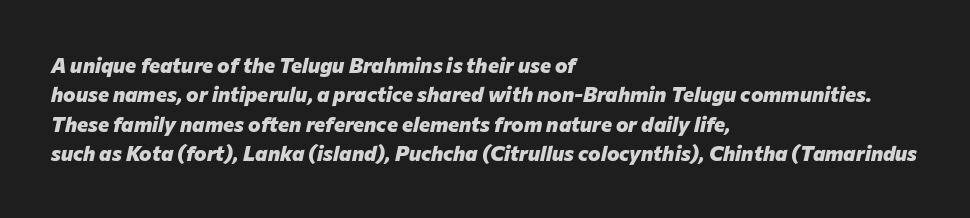
The image shows 21 px bold type, italic (leaning right); set left-aligned, normal line spacing (1.4x), normal letter spacing, not underlined.
